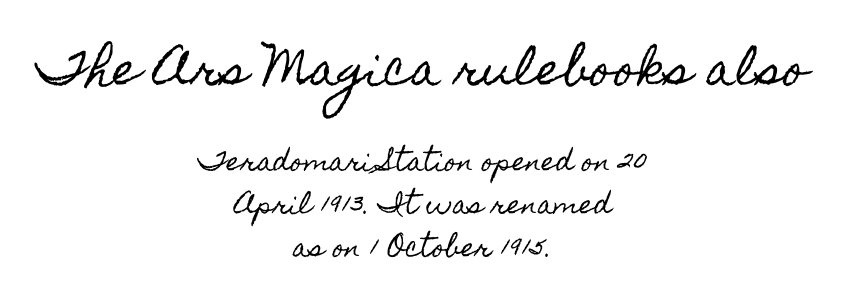
The letters advance in unequal steps, a hallmark of proportional type. Nobody drew a line under any word here. Large over small — that's the arrangement of the two blocks here. No extra tracking has been applied to these lines. A centered setting, common on invitations and titles, is used for this passage.
